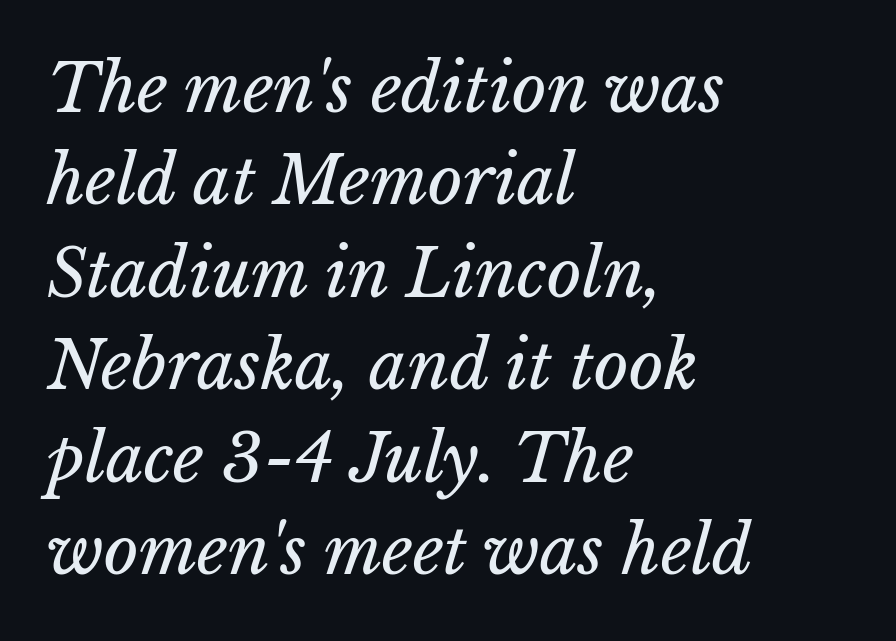
The letters look calm and open, with moderate or lighter stems. The passage shown leans; its letterforms are oblique. Vertically, the passage feels balanced, rows spaced as you'd expect. The string is rendered with underlining switched off. Compared with a centered layout, this one pins lines to the left instead. Does extra space separate the letters? No, they use regular spacing.
